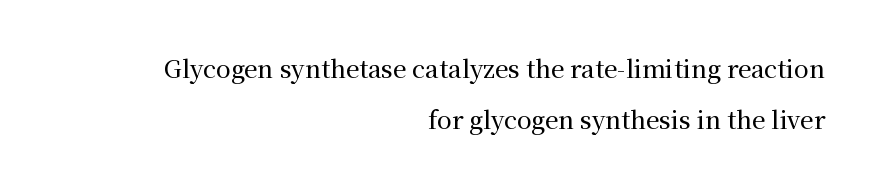
Q: Is the text italic (slanted)? A: No, it is upright.
Q: Is the text underlined? A: No.
Q: How is the paragraph aligned? A: Right-aligned.
Q: Is the spacing between letters normal or unusually wide? A: Normal.
Q: Is the spacing between lines tight, normal or loose? A: Loose.
